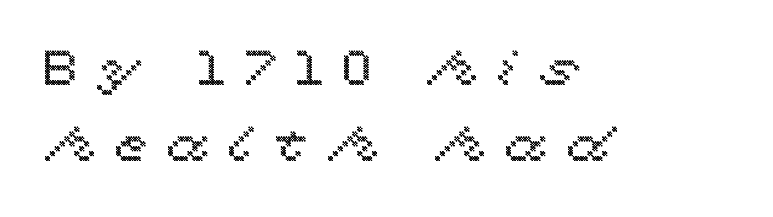
Varying glyph widths throughout — classic text-font behaviour. The vertical gap from one line to the next is medium. No word sits above an underline. Letter spacing: wide.
